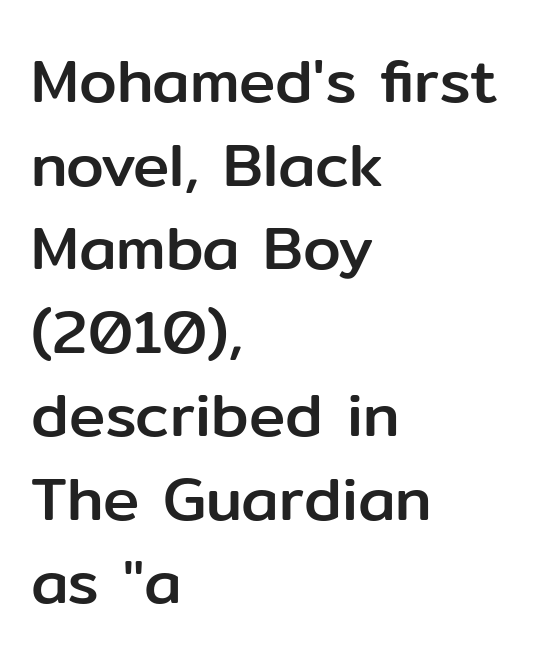
{"serif": "no", "italic": "no", "width": "normal", "stroke_contrast": "low", "x_height": "medium", "monospaced": "no", "underline": "no", "align": "left", "line_spacing": "normal", "line_spacing_ratio": 1.37, "letter_spacing": "normal", "letter_spacing_em": 0.0, "glyph_px": 61}
